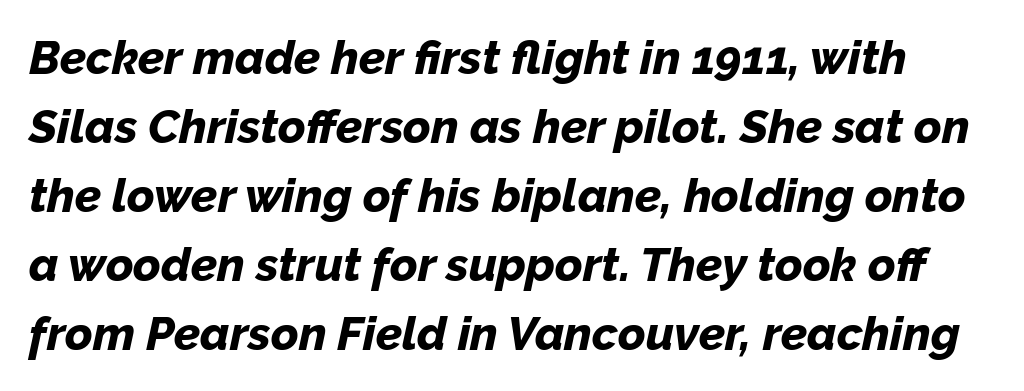
The image shows 47 px bold type, italic (leaning right); set normal line spacing (1.47x), normal letter spacing, not underlined; low stroke contrast and a medium x-height.
